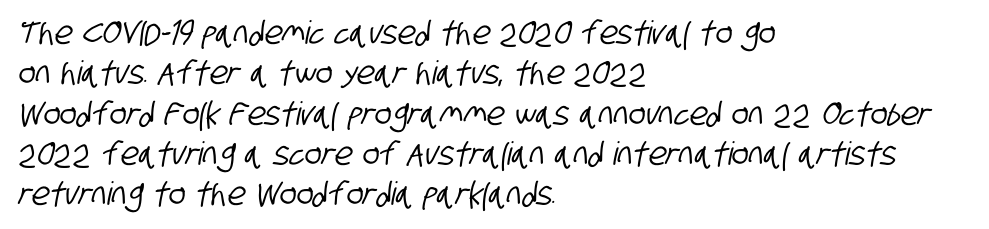
{"serif": "no", "width": "condensed", "stroke_contrast": "low", "x_height": "large", "monospaced": "no", "underline": "no", "align": "left", "line_spacing": "normal", "line_spacing_ratio": 1.26, "letter_spacing": "normal", "letter_spacing_em": 0.0, "glyph_px": 32}
